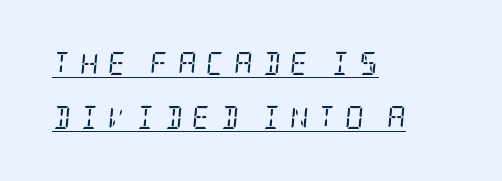
{"italic": "yes", "lean": "right", "slant_degrees": 5, "bold": "no", "underline": "yes", "align": "left", "line_spacing": "loose", "line_spacing_ratio": 2.33, "letter_spacing": "wide", "letter_spacing_em": 0.4, "glyph_px": 23}
